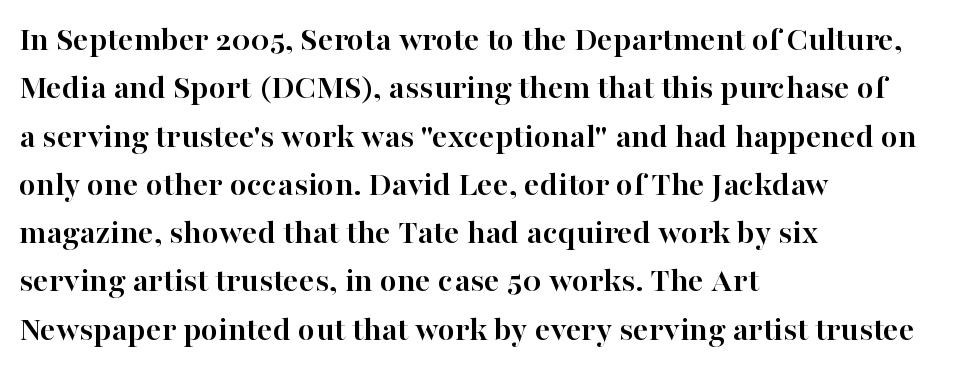
Nothing unusual about the tracking: characters are spaced as the font intends. Decoration check: the copy has no underline. Looks like regular typesetting: each glyph gets only the width it needs. Tall strokes in this sample are plumb rather than angled. The passage shown is emphatically bold.
